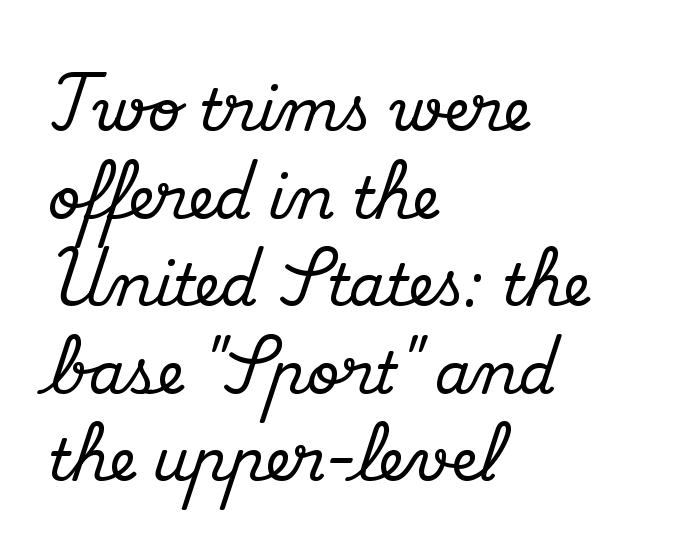
{"serif": "yes", "width": "normal", "stroke_contrast": "medium", "x_height": "small", "monospaced": "no", "underline": "no", "align": "left", "line_spacing": "normal", "line_spacing_ratio": 1.51, "letter_spacing": "normal", "letter_spacing_em": 0.0, "glyph_px": 58}
